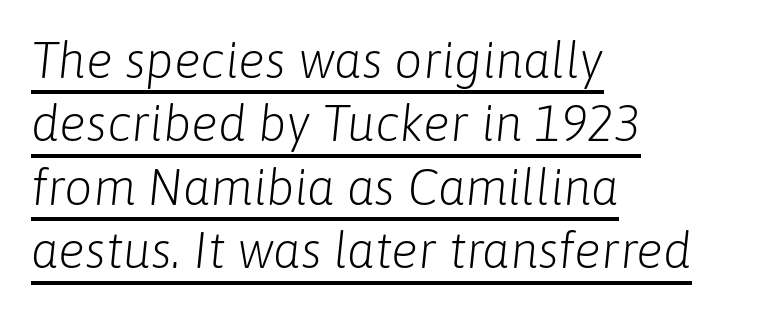
{"italic": "yes", "lean": "right", "slant_degrees": 6, "bold": "no", "weight": "light", "width": "normal", "stroke_contrast": "low", "x_height": "medium", "monospaced": "no", "underline": "yes", "align": "left", "line_spacing": "normal", "line_spacing_ratio": 1.27, "letter_spacing": "normal", "letter_spacing_em": 0.0, "glyph_px": 50}
